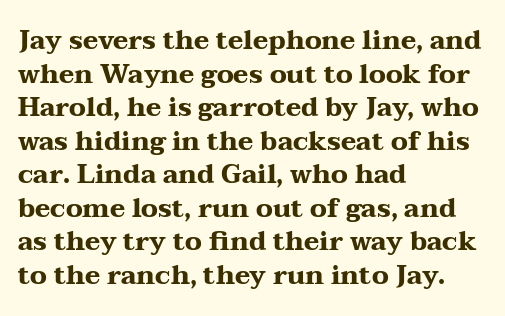
Q: Is the text bold? A: Yes.
Q: Is the text italic (slanted)? A: No, it is upright.
Q: Is the text underlined? A: No.
Q: How is the paragraph aligned? A: Left-aligned.
Q: Is the spacing between letters normal or unusually wide? A: Normal.
Q: Is the spacing between lines tight, normal or loose? A: Normal.
